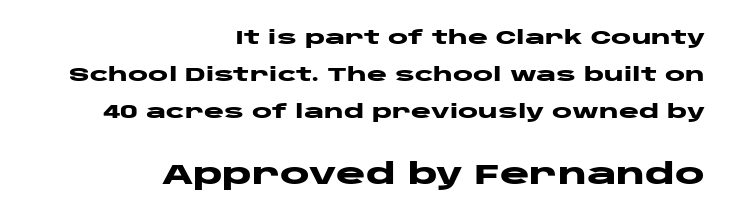
The image shows 28 px heavy, wide sans-serif type, upright; set right-aligned, loose line spacing (1.94x), normal letter spacing, not underlined; the second (bottom) block is 1.47x larger; low stroke contrast and a large x-height.
